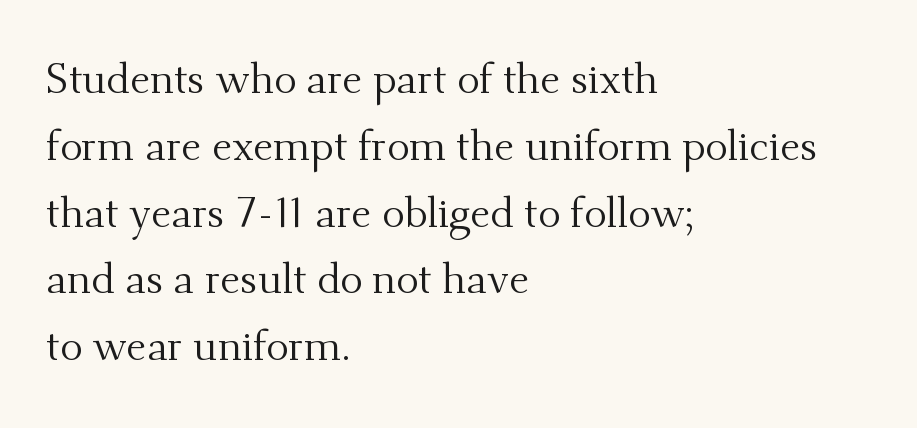
Descenders are the only things crossing below the line. Unlike a clean sans, this face finishes its strokes with serifs. Varying glyph widths throughout — classic text-font behaviour. Do the letters lean? They stand straight. The weight would be labelled regular, book, light, or lighter still. Evenly set lines give the paragraph a standard silhouette.
